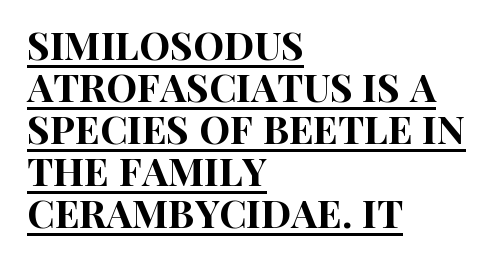
The image shows 39 px condensed sans-serif type, upright; set left-aligned, tight line spacing (1.08x), normal letter spacing, underlined; high stroke contrast and a large x-height.
